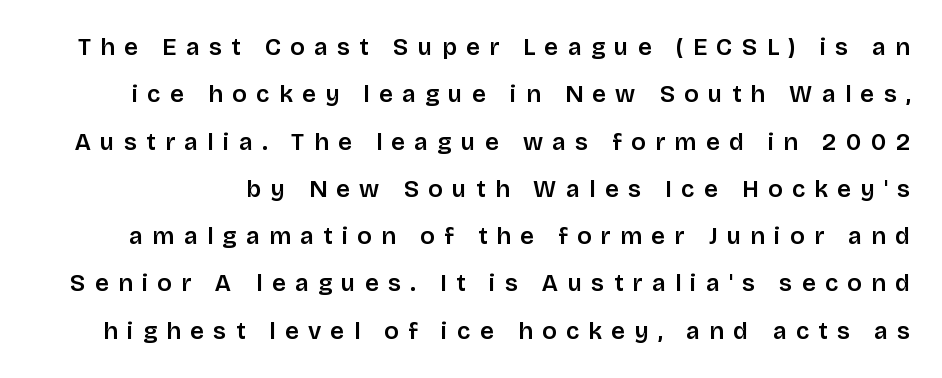
{"italic": "no", "underline": "no", "line_spacing": "loose", "line_spacing_ratio": 1.97, "letter_spacing": "wide", "letter_spacing_em": 0.39, "glyph_px": 24}
